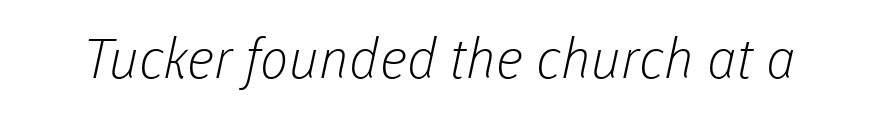
The image shows 55 px light sans-serif type; set normal letter spacing, not underlined; low stroke contrast and a medium x-height.
